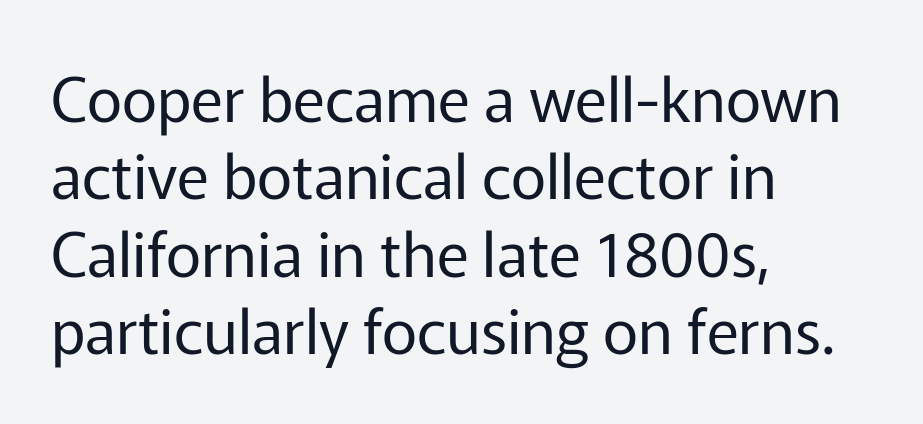
The image shows 61 px regular-weight sans-serif type, upright; set left-aligned, normal line spacing (1.27x), normal letter spacing, not underlined; low stroke contrast and a medium x-height.
